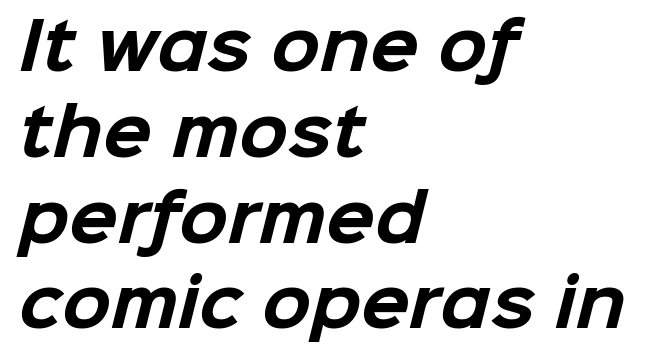
Standard letterfit; no display-style spreading of the glyphs. Plenty of ink on the page — the face is bold. Rows of type keep a routine distance in the vertical direction. The foot of each line stays bare and open. If you drew a ruler down the left edge, every line would touch it.
